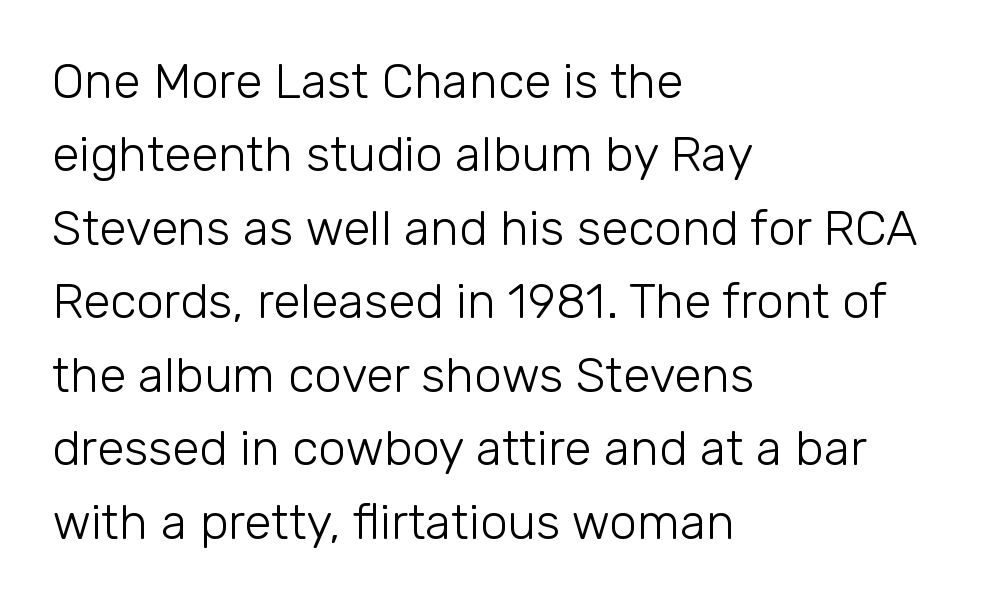
The image shows 49 px light sans-serif type, upright; set left-aligned, normal line spacing (1.5x), normal letter spacing, not underlined; low stroke contrast and a medium x-height.
